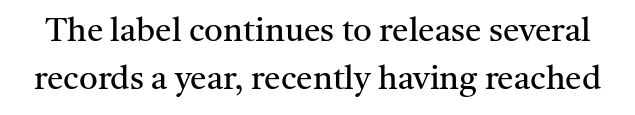
The passage shown is typed in a proportional face where columns would drift. I'd call this a serif setting — the letters wear small feet. Unbolded letterforms with no extra heft. Letters rest on an invisible, unmarked baseline.
